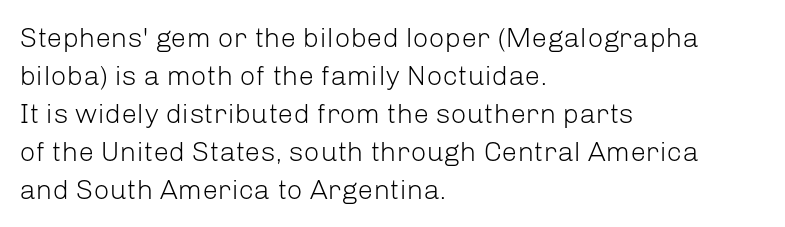
The image shows 28 px light sans-serif type, upright; set left-aligned, normal line spacing (1.36x), normal letter spacing, not underlined; low stroke contrast and a medium x-height.
